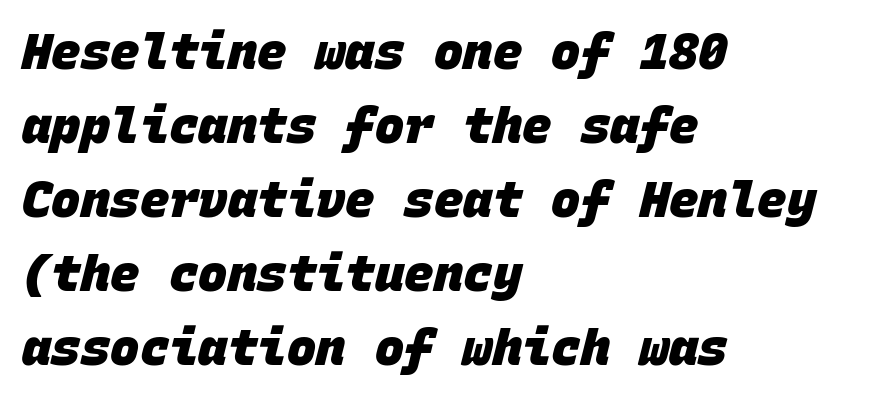
Q: Is the text bold? A: Yes.
Q: Is the typeface a serif or a sans-serif typeface? A: Sans-serif.
Q: Is the text underlined? A: No.
Q: How is the paragraph aligned? A: Left-aligned.
Q: Is the spacing between letters normal or unusually wide? A: Normal.
Q: Is the spacing between lines tight, normal or loose? A: Normal.
Q: Width (condensed, normal, or wide)? A: Normal.
Q: Stroke contrast? A: Low.
Q: x-height? A: Large.
Q: Monospaced? A: Yes.
